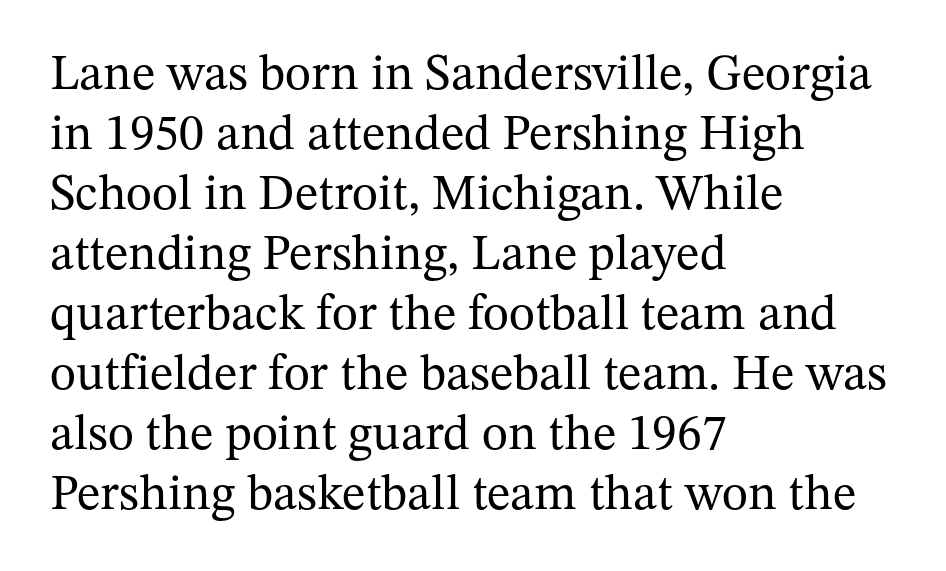
Q: Is the text bold? A: No.
Q: Is the text italic (slanted)? A: No, it is upright.
Q: Is the typeface a serif or a sans-serif typeface? A: Serif.
Q: Is the text underlined? A: No.
Q: How is the paragraph aligned? A: Left-aligned.
Q: Is the spacing between letters normal or unusually wide? A: Normal.
Q: Width (condensed, normal, or wide)? A: Normal.
Q: Stroke contrast? A: Medium.
Q: x-height? A: Medium.
Q: Monospaced? A: No.
